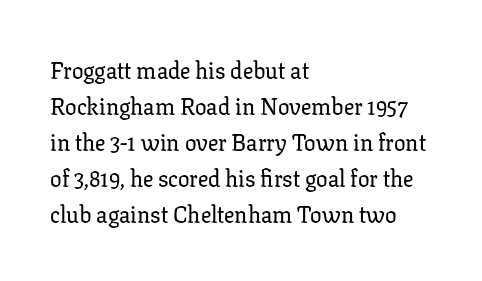
Q: Is the text italic (slanted)? A: No, it is upright.
Q: Is the text underlined? A: No.
Q: How is the paragraph aligned? A: Left-aligned.
Q: Is the spacing between letters normal or unusually wide? A: Normal.
Q: Is the spacing between lines tight, normal or loose? A: Normal.
